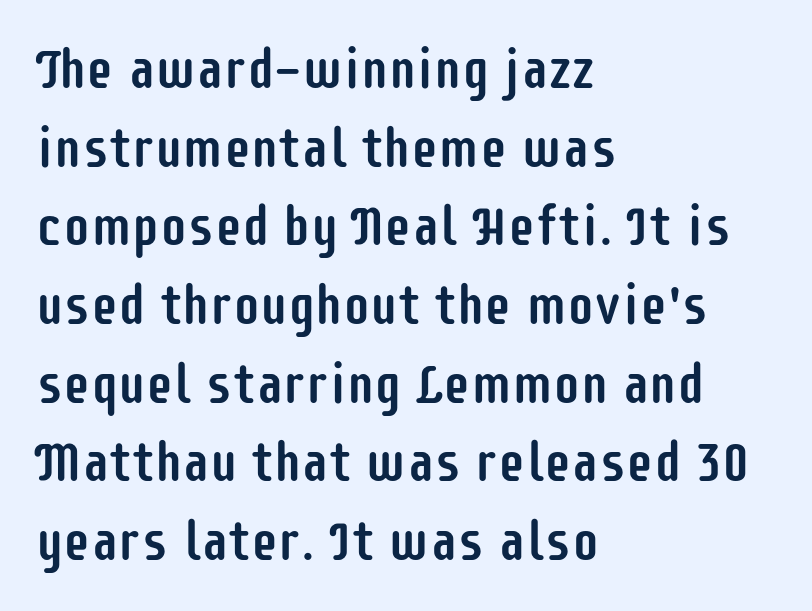
This rendering features lettering with no underline. The font family rendered here belongs to the sans-serif group. Short and long lines alike share a common starting point at left. The letters stand upright; this is a roman face. Regular leading.
